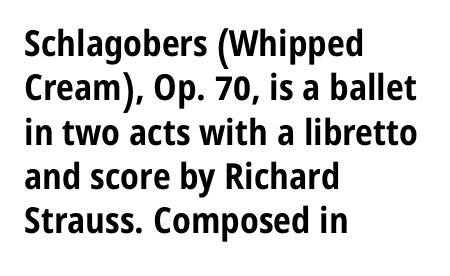
{"serif": "no", "italic": "no", "bold": "yes", "weight": "bold", "width": "condensed", "stroke_contrast": "low", "x_height": "medium", "monospaced": "no", "underline": "no", "align": "left", "line_spacing_ratio": 1.23, "letter_spacing": "normal", "letter_spacing_em": 0.0, "glyph_px": 36}
